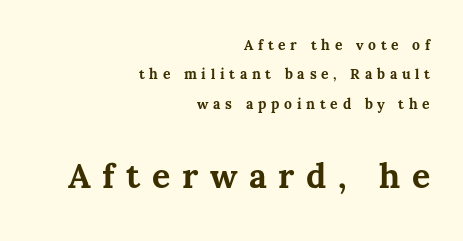
The image shows 34 px bold type, upright; set right-aligned, loose line spacing (2.09x), unusually wide letter spacing (+0.34 em), not underlined; the second (bottom) block is 2.43x larger; medium stroke contrast and a medium x-height.
